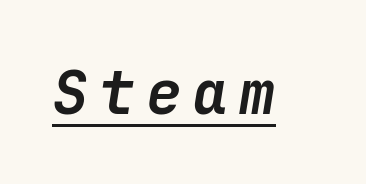
{"italic": "yes", "lean": "right", "slant_degrees": 9, "bold": "yes", "weight": "semibold", "width": "normal", "stroke_contrast": "low", "x_height": "medium", "underline": "yes", "glyph_px": 60}
